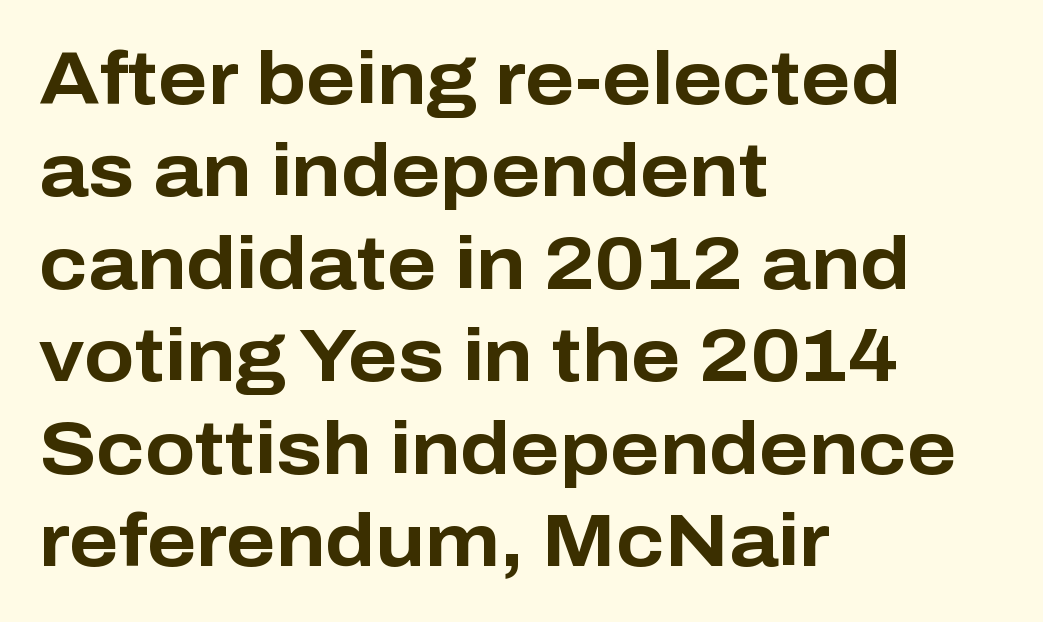
{"serif": "no", "italic": "no", "bold": "yes", "weight": "bold", "width": "normal", "stroke_contrast": "low", "x_height": "medium", "monospaced": "no", "underline": "no", "align": "left", "line_spacing": "normal", "line_spacing_ratio": 1.25, "letter_spacing": "normal", "letter_spacing_em": 0.0, "glyph_px": 74}
